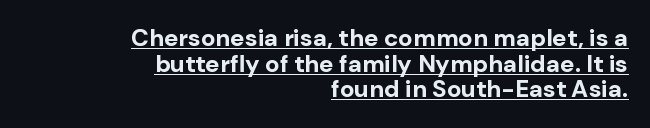
Q: Is the text bold? A: Yes.
Q: Is the text italic (slanted)? A: No, it is upright.
Q: Is the text underlined? A: Yes.
Q: How is the paragraph aligned? A: Right-aligned.
Q: Is the spacing between letters normal or unusually wide? A: Normal.
Q: Is the spacing between lines tight, normal or loose? A: Tight.
